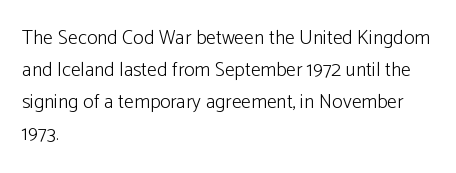
Q: Is the text bold? A: No.
Q: Is the text italic (slanted)? A: No, it is upright.
Q: Is the text underlined? A: No.
Q: How is the paragraph aligned? A: Left-aligned.
Q: Is the spacing between letters normal or unusually wide? A: Normal.
Q: Is the spacing between lines tight, normal or loose? A: Normal.
